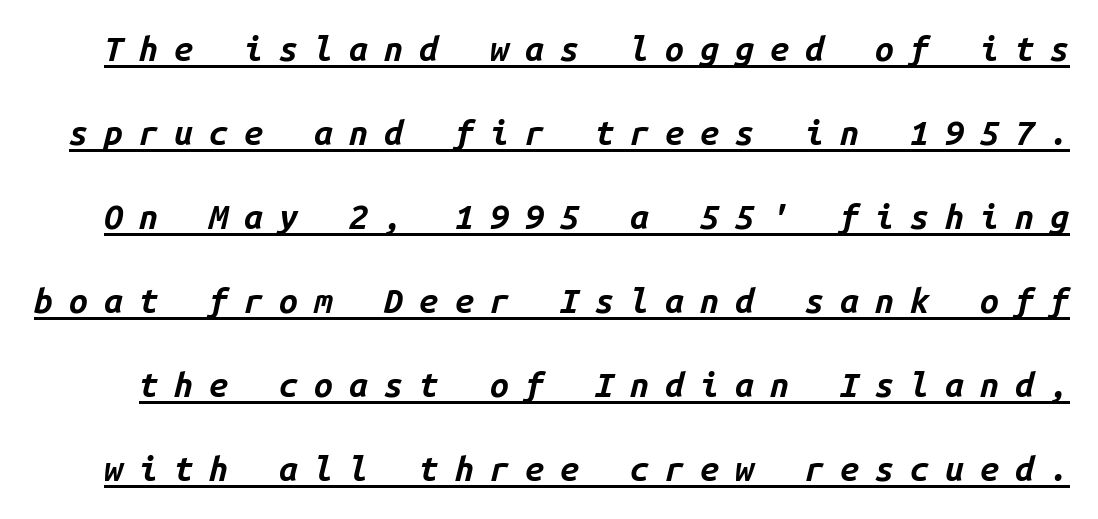
Q: Is the text bold? A: Yes.
Q: Is the text italic (slanted)? A: Yes, it leans right by about 14 degrees.
Q: Is the text underlined? A: Yes.
Q: Is the spacing between letters normal or unusually wide? A: Unusually wide.
Q: Is the spacing between lines tight, normal or loose? A: Loose.
Q: Width (condensed, normal, or wide)? A: Normal.
Q: Stroke contrast? A: Low.
Q: x-height? A: Medium.
Q: Monospaced? A: Yes.
